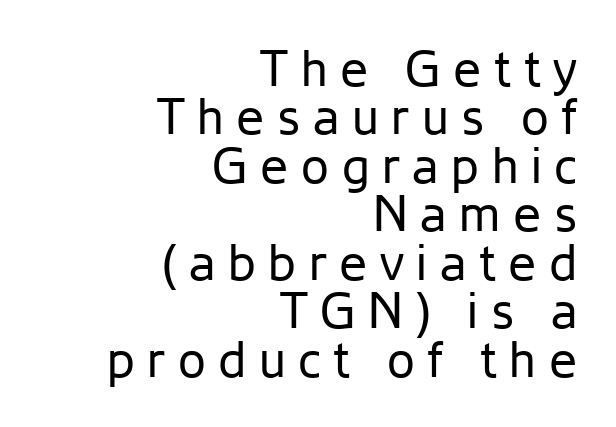
The image shows 50 px regular-weight sans-serif type, upright; set right-aligned, tight line spacing (0.97x), unusually wide letter spacing (+0.25 em), not underlined; low stroke contrast and a medium x-height.
